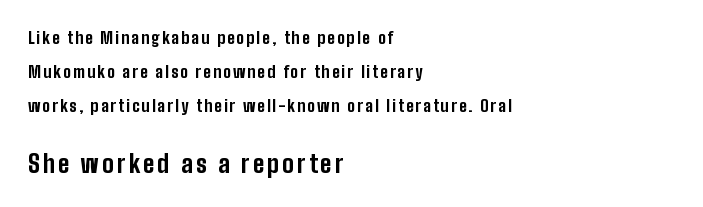
{"italic": "no", "bold": "yes", "underline": "no", "align": "left", "line_spacing": "loose", "line_spacing_ratio": 2.12, "larger_block": "second", "size_ratio": 1.5, "glyph_px": 24}
